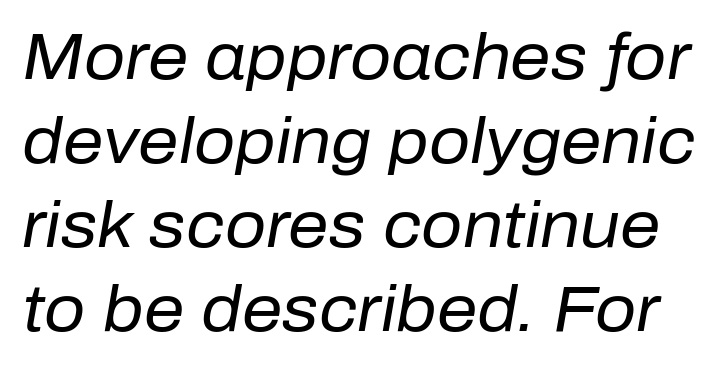
The image shows 64 px regular-weight type, italic (leaning right); set normal line spacing (1.31x), normal letter spacing, not underlined; low stroke contrast and a medium x-height.
